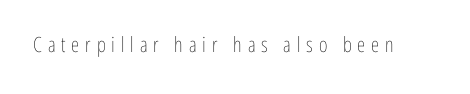
The image shows 21 px text type, upright; set unusually wide letter spacing (+0.28 em), not underlined.
